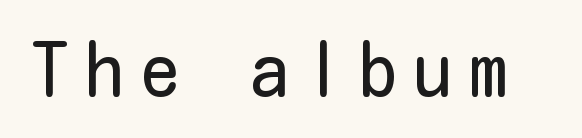
Italic: no, the glyphs are upright roman. This is sans-serif lettering, the kind often seen on screens and signage. Display-style spreading of the glyphs; the letterfit is very open. The baseline area is clear. No letter is thick-stroked: the sample isn't bold.
